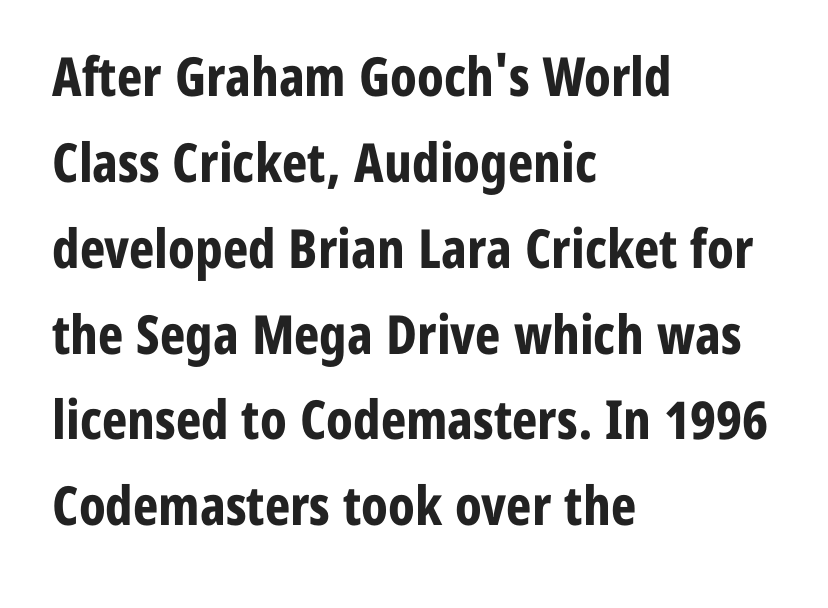
Typographically, this falls in the sans-serif category. Type without underlining. Strokes here are thick enough to call this a true bold. Which margin do the lines hug? The left one — the right edge is uneven. Posture: upright roman.
